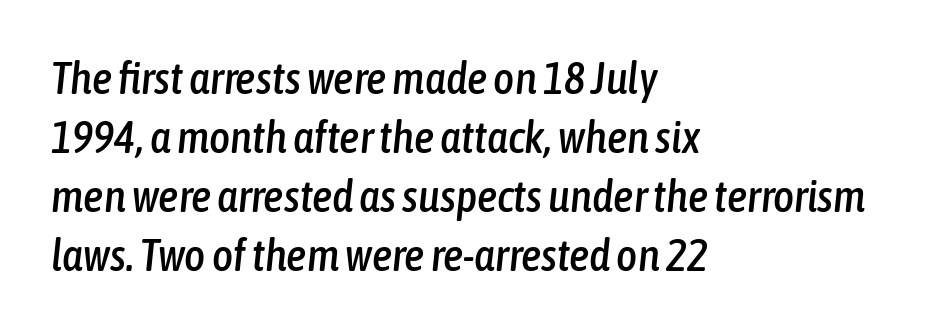
The image shows 45 px condensed type, italic (leaning right); set left-aligned, normal line spacing (1.31x), normal letter spacing, not underlined; low stroke contrast and a medium x-height.
